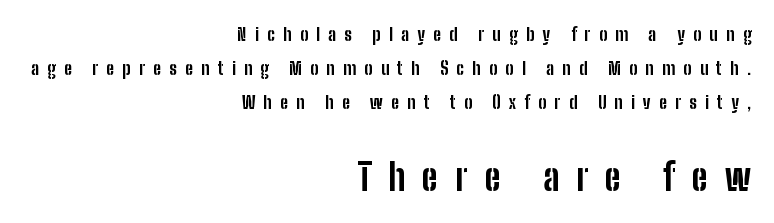
The image shows 37 px bold, condensed sans-serif type, upright; set right-aligned, line spacing 1.88x, unusually wide letter spacing (+0.46 em), not underlined; the second (bottom) block is 2.06x larger; low stroke contrast and a medium x-height.
